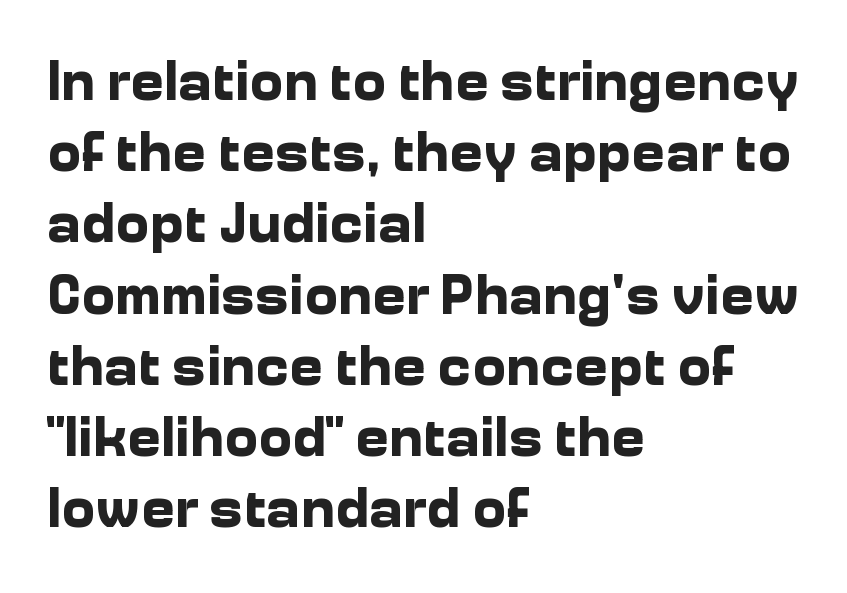
Q: Is the text bold? A: Yes.
Q: Is the text italic (slanted)? A: No, it is upright.
Q: Is the typeface a serif or a sans-serif typeface? A: Sans-serif.
Q: Is the text underlined? A: No.
Q: How is the paragraph aligned? A: Left-aligned.
Q: Is the spacing between letters normal or unusually wide? A: Normal.
Q: Is the spacing between lines tight, normal or loose? A: Normal.
Q: Width (condensed, normal, or wide)? A: Normal.
Q: Stroke contrast? A: Low.
Q: x-height? A: Medium.
Q: Monospaced? A: No.
